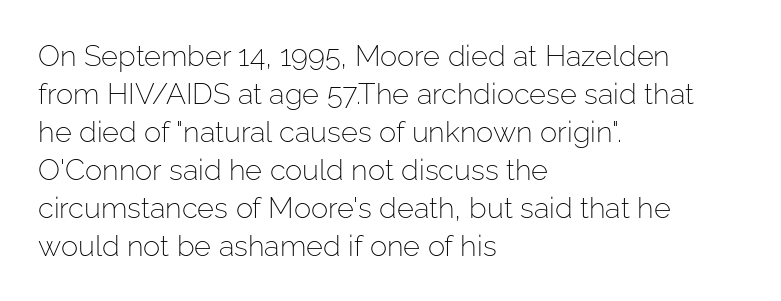
{"serif": "no", "italic": "no", "bold": "no", "weight": "light", "width": "normal", "stroke_contrast": "low", "x_height": "medium", "monospaced": "no", "underline": "no", "align": "left", "line_spacing": "normal", "line_spacing_ratio": 1.31, "letter_spacing": "normal", "letter_spacing_em": 0.0, "glyph_px": 29}
